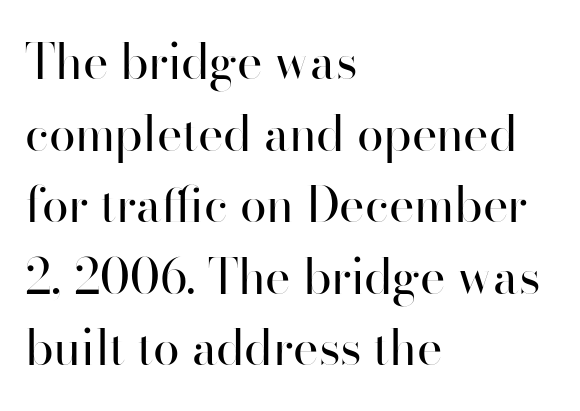
{"serif": "no", "italic": "no", "bold": "no", "weight": "regular", "width": "normal", "stroke_contrast": "high", "x_height": "small", "monospaced": "no", "underline": "no", "align": "left", "line_spacing": "normal", "line_spacing_ratio": 1.49, "letter_spacing": "normal", "letter_spacing_em": 0.0, "glyph_px": 48}
